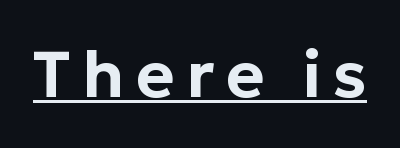
The type sits square on the baseline with zero lean. The letters advance in unequal steps, a hallmark of proportional type. The rendered words wear a rule along their underside. Does the type have serifs? No, each stem ends abruptly.
